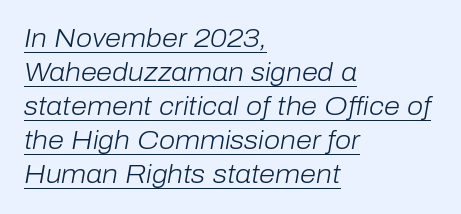
Q: Is the text bold? A: No.
Q: Is the text italic (slanted)? A: Yes, it leans right by about 10 degrees.
Q: Is the text underlined? A: Yes.
Q: How is the paragraph aligned? A: Left-aligned.
Q: Is the spacing between letters normal or unusually wide? A: Normal.
Q: Is the spacing between lines tight, normal or loose? A: Normal.
